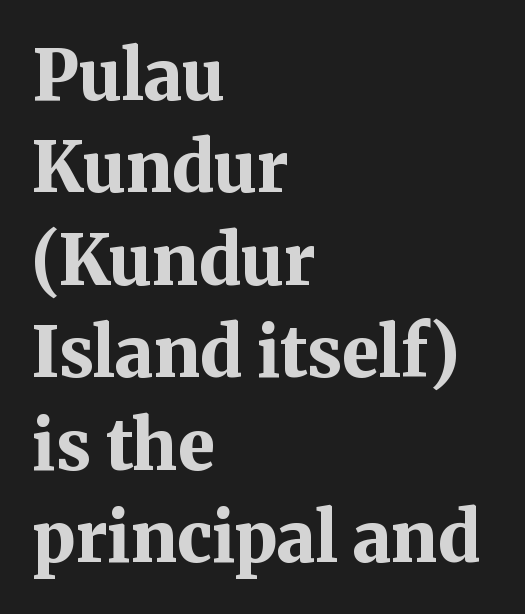
The specimen omits any rule beneath the text block's lines. Each line starts at the same left margin while the right side varies. Quick note: interline space is typical. Tracking here is standard; glyphs follow each other at the usual distance. A roman cut, with each character standing at attention.
